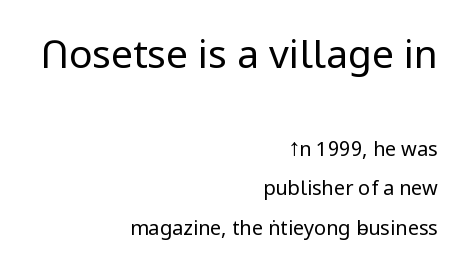
Observe the ordinary spacing: letters are neighbours, not strangers. The letters advance in unequal steps, a hallmark of proportional type. The type family on display is of the sans-serif kind. Is the stroke heavy? The answer is a plain regular-or-lighter. Underline: absent. Horizontally, the lines are justified to the trailing edge only.
